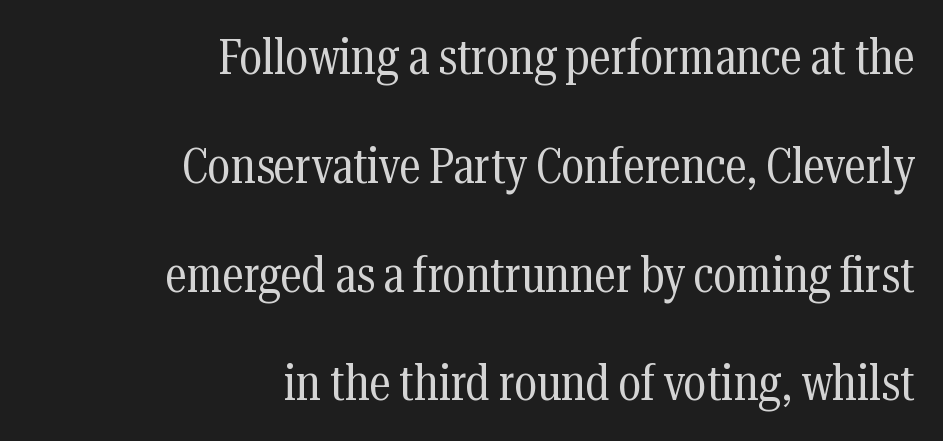
Q: Is the text bold? A: No.
Q: Is the text italic (slanted)? A: No, it is upright.
Q: Is the typeface a serif or a sans-serif typeface? A: Serif.
Q: Is the text underlined? A: No.
Q: How is the paragraph aligned? A: Right-aligned.
Q: Is the spacing between letters normal or unusually wide? A: Normal.
Q: Is the spacing between lines tight, normal or loose? A: Loose.
Q: Width (condensed, normal, or wide)? A: Condensed.
Q: Stroke contrast? A: Medium.
Q: x-height? A: Medium.
Q: Monospaced? A: No.
